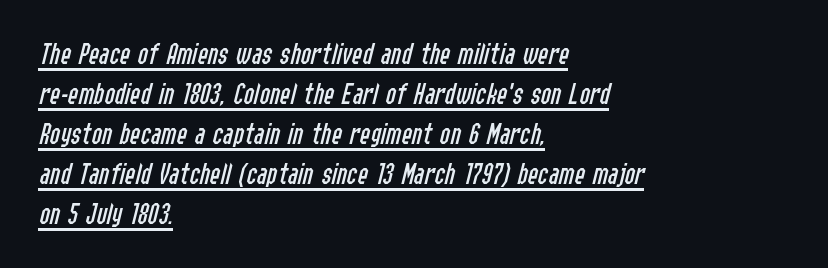
{"italic": "yes", "lean": "right", "slant_degrees": 14, "bold": "no", "weight": "regular", "width": "condensed", "stroke_contrast": "low", "x_height": "medium", "monospaced": "no", "underline": "yes", "align": "left", "line_spacing": "normal", "line_spacing_ratio": 1.29, "letter_spacing": "normal", "letter_spacing_em": 0.0, "glyph_px": 31}
